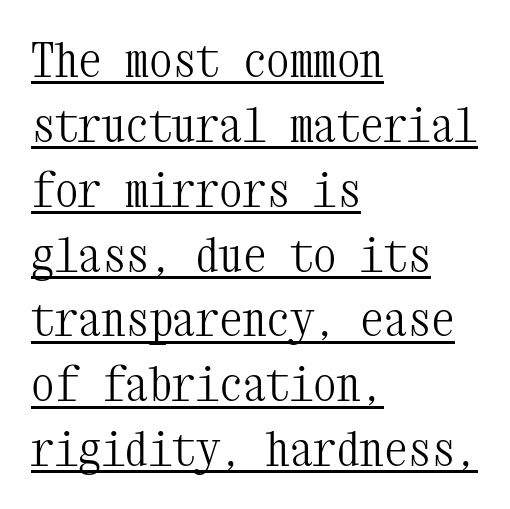
Q: Is the text bold? A: No.
Q: Is the text italic (slanted)? A: No, it is upright.
Q: Is the typeface a serif or a sans-serif typeface? A: Serif.
Q: Is the text underlined? A: Yes.
Q: How is the paragraph aligned? A: Left-aligned.
Q: Is the spacing between letters normal or unusually wide? A: Normal.
Q: Is the spacing between lines tight, normal or loose? A: Normal.
Q: Width (condensed, normal, or wide)? A: Condensed.
Q: Stroke contrast? A: Medium.
Q: x-height? A: Medium.
Q: Monospaced? A: Yes.
